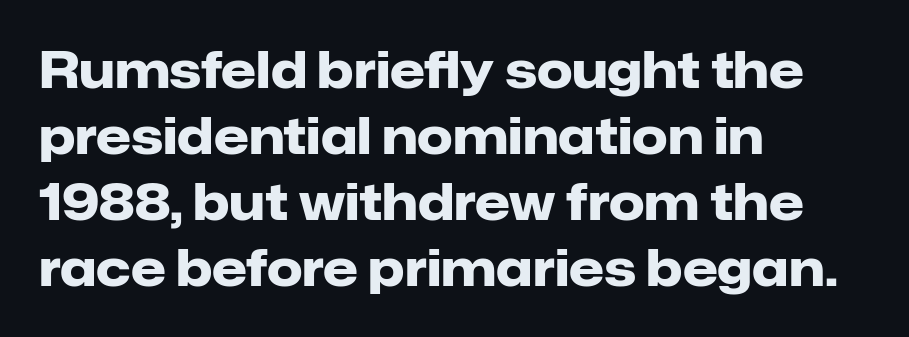
The image shows 50 px heavy sans-serif type, upright; set left-aligned, normal line spacing (1.32x), normal letter spacing, not underlined; low stroke contrast and a medium x-height.
